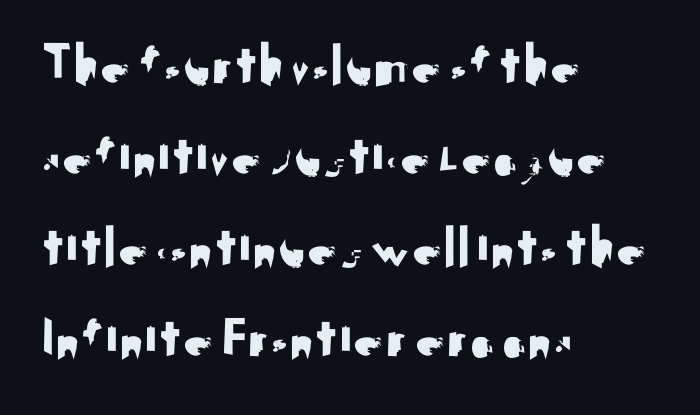
Does the lettering tilt? It doesn't — this is upright. The designer went with a sans here, leaving each stem footless. Rule under the text: the space is simply empty. Here the designer chose a conventional face with non-uniform glyph widths. Letter spacing: default. In terms of leading, this rendering sits right in the middle.
